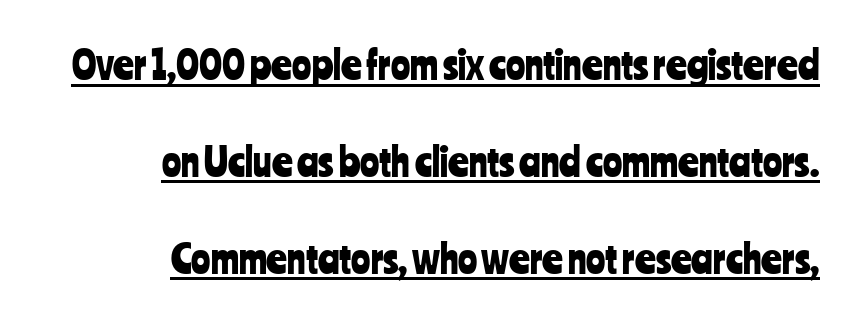
Check the space under the baseline: a stroke is drawn there. The letters advance in unequal steps, a hallmark of proportional type. Tracking here is standard; glyphs follow each other at the usual distance. Regarding serifs, this sample does without them. A typesetter would mark this as roman, not italic.
